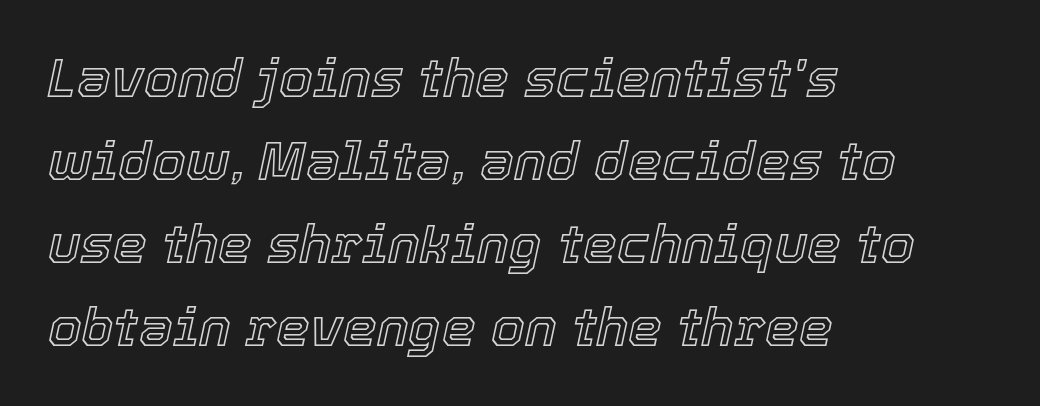
The space beneath each line is pristine and unruled. A student would call this left alignment; a typographer would say flush left, rag right. Tall strokes in this sample are angled rather than plumb. What stands out about the letter spacing? Nothing — it is the standard amount.
